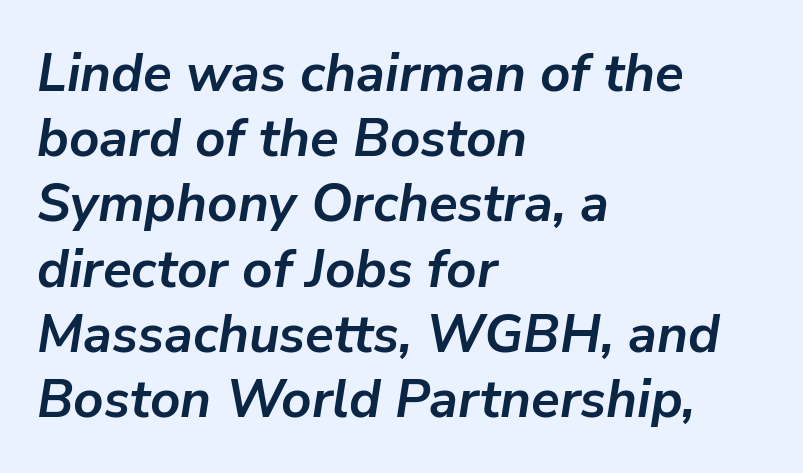
The face used here has the dense, thick strokes of a bold. Reading down the block, your eye returns to a fixed left position each line. Lines of text with bare space underneath. The letters advance in unequal steps, a hallmark of proportional type. Students, note that the glyphs here touch the page at normal intervals. Characters are canted at an angle relative to the baseline's perpendicular.
